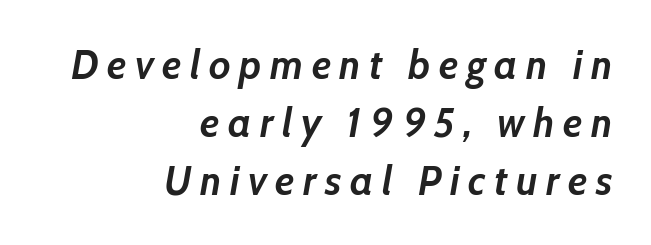
The passage shown stacks its lines at a standard gap. Reading down the block, your eye finds every line finishing at a fixed right position. Beneath every word, the page is bare. The font is running at its bold setting.
